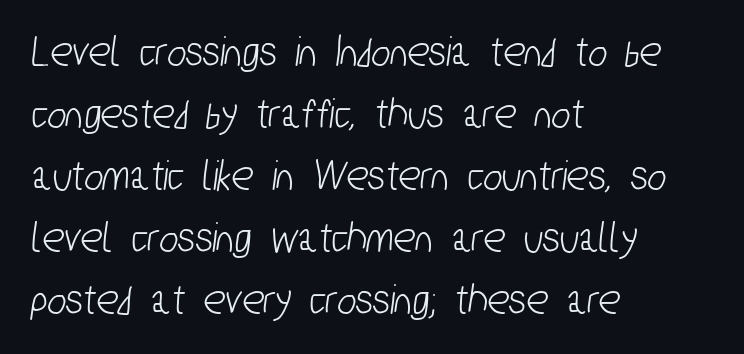
Leading: standard. Between one letter and the next there's only the usual sliver of space. In CSS terms this would be text-align: left. Proportional: the letters do not fall into vertical columns. Serif or sans? Sans — the stroke terminals are bare.
